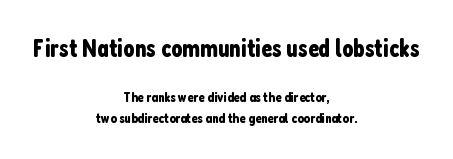
The image shows 25 px text type, upright; set centered, normal line spacing (1.45x), normal letter spacing, not underlined; the first (top) block is 1.79x larger.
